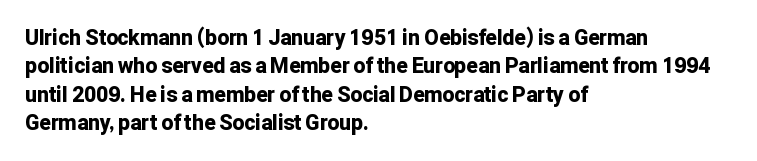
Q: Is the text bold? A: Yes.
Q: Is the text italic (slanted)? A: No, it is upright.
Q: Is the text underlined? A: No.
Q: How is the paragraph aligned? A: Left-aligned.
Q: Is the spacing between letters normal or unusually wide? A: Normal.
Q: Is the spacing between lines tight, normal or loose? A: Normal.
